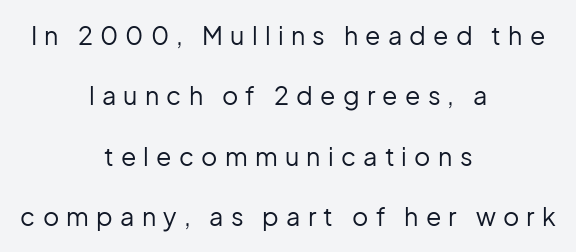
The image shows 25 px text type, upright; set centered, loose line spacing (2.42x), unusually wide letter spacing (+0.29 em), not underlined.
